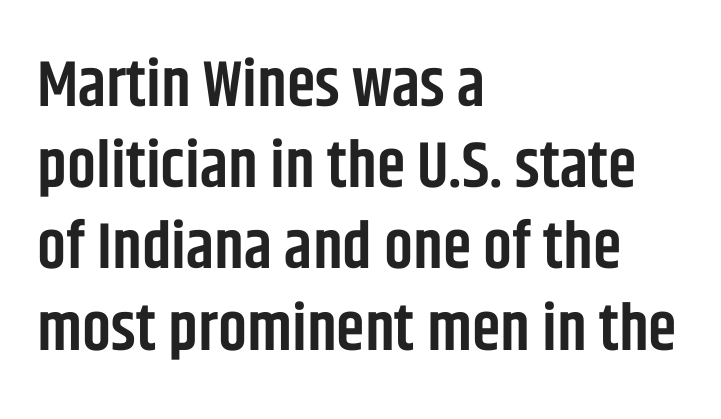
{"serif": "no", "italic": "no", "bold": "semi", "weight": "semibold", "width": "condensed", "stroke_contrast": "low", "x_height": "large", "monospaced": "no", "underline": "no", "align": "left", "line_spacing": "normal", "line_spacing_ratio": 1.25, "letter_spacing": "normal", "letter_spacing_em": 0.0, "glyph_px": 65}
